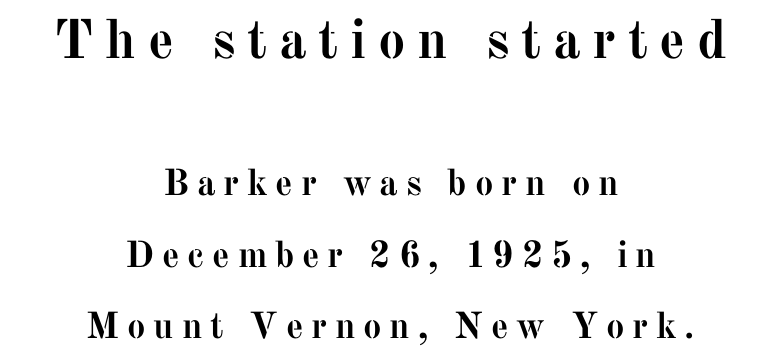
Teacher's note: observe the equal gaps on both sides — that is centered alignment. In terms of weight, the rendering is a true, heavy bold. Descender tails drop into unmarked territory. Character widths vary here, with narrow letters taking less room than wide ones. Compare the two chunks: the upper has the greater cap height. Style check: upright.
